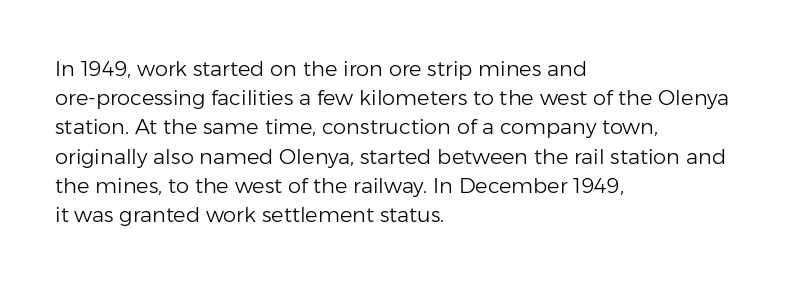
{"italic": "no", "bold": "no", "underline": "no", "align": "left", "line_spacing": "normal", "line_spacing_ratio": 1.39, "letter_spacing": "normal", "letter_spacing_em": 0.0, "glyph_px": 21}
